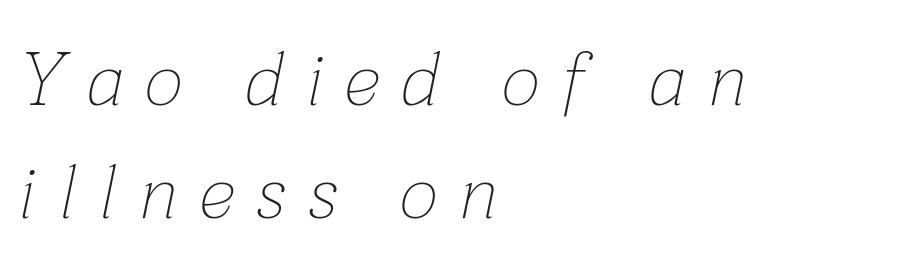
{"italic": "yes", "lean": "right", "slant_degrees": 12, "bold": "no", "weight": "thin", "width": "normal", "stroke_contrast": "low", "x_height": "medium", "monospaced": "no", "underline": "no", "align": "left", "line_spacing": "normal", "line_spacing_ratio": 1.53, "letter_spacing": "wide", "letter_spacing_em": 0.31, "glyph_px": 74}
